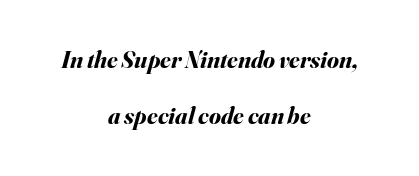
The image shows 24 px bold type, italic (leaning right); set centered, loose line spacing (2.34x), normal letter spacing, not underlined.
